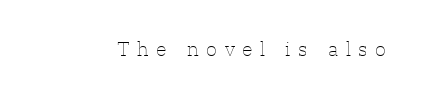
{"italic": "no", "bold": "no", "underline": "no", "letter_spacing": "wide", "letter_spacing_em": 0.38, "glyph_px": 20}
